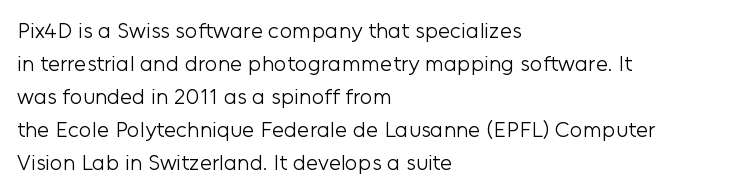
Q: Is the text bold? A: No.
Q: Is the text italic (slanted)? A: No, it is upright.
Q: Is the text underlined? A: No.
Q: How is the paragraph aligned? A: Left-aligned.
Q: Is the spacing between letters normal or unusually wide? A: Normal.
Q: Is the spacing between lines tight, normal or loose? A: Normal.
